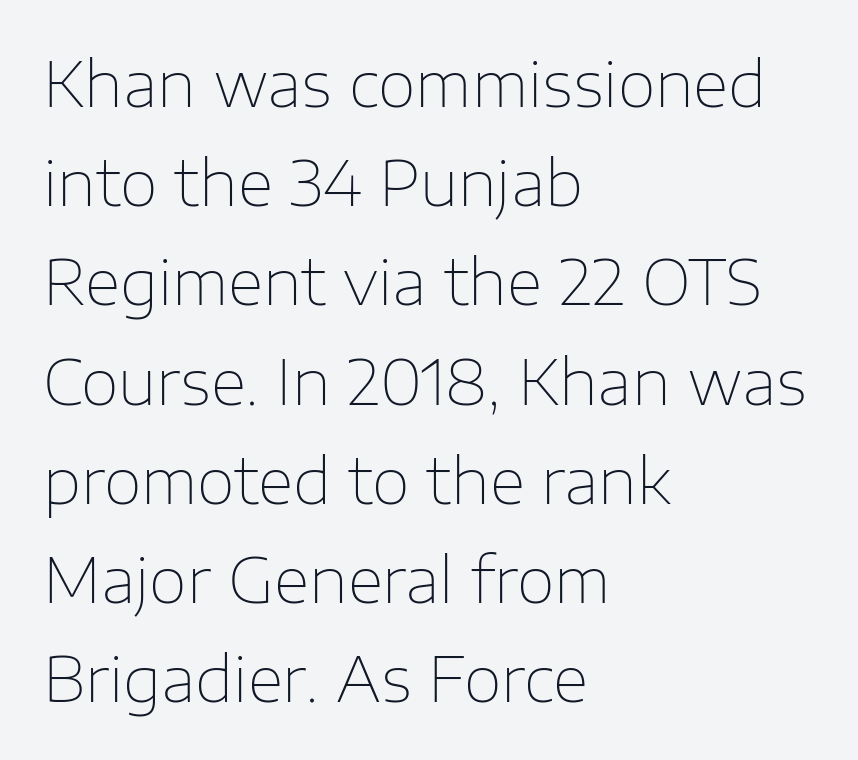
Q: Is the text bold? A: No.
Q: Is the text italic (slanted)? A: No, it is upright.
Q: Is the typeface a serif or a sans-serif typeface? A: Sans-serif.
Q: Is the text underlined? A: No.
Q: How is the paragraph aligned? A: Left-aligned.
Q: Is the spacing between letters normal or unusually wide? A: Normal.
Q: Is the spacing between lines tight, normal or loose? A: Normal.
Q: Width (condensed, normal, or wide)? A: Normal.
Q: Stroke contrast? A: Low.
Q: x-height? A: Medium.
Q: Monospaced? A: No.
